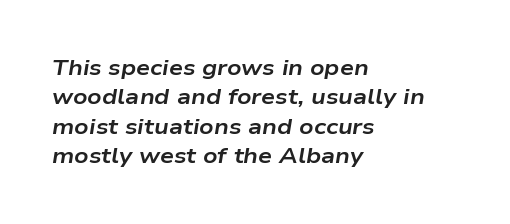
The image shows 22 px bold type, italic (leaning right); set left-aligned, normal line spacing (1.34x), normal letter spacing, not underlined.
